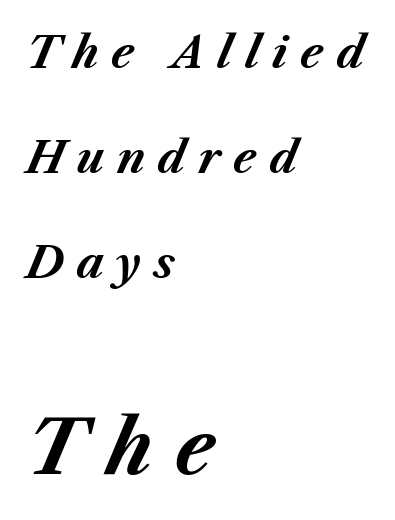
{"italic": "yes", "lean": "right", "slant_degrees": 23, "bold": "yes", "weight": "bold", "width": "normal", "stroke_contrast": "medium", "x_height": "medium", "monospaced": "no", "underline": "no", "align": "left", "line_spacing": "loose", "line_spacing_ratio": 2.44, "letter_spacing": "wide", "letter_spacing_em": 0.29, "larger_block": "second", "size_ratio": 1.74, "glyph_px": 75}
